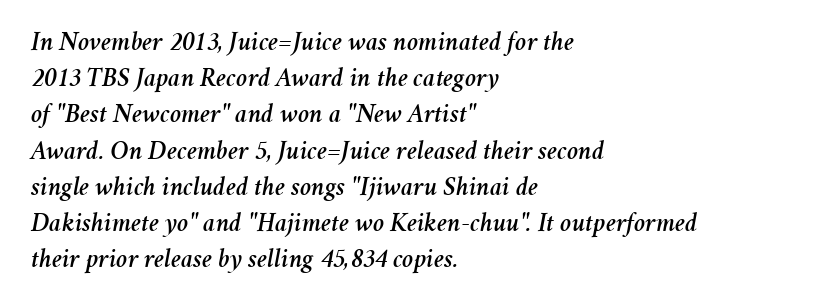
{"italic": "yes", "lean": "right", "slant_degrees": 11, "underline": "no", "align": "left", "line_spacing": "normal", "line_spacing_ratio": 1.34, "letter_spacing": "normal", "letter_spacing_em": 0.0, "glyph_px": 27}
